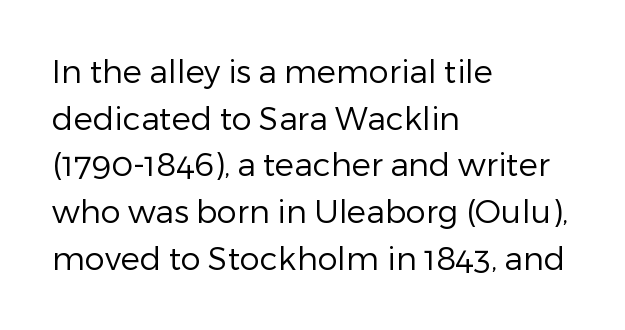
The image shows 32 px regular-weight sans-serif type, upright; set left-aligned, normal line spacing (1.46x), normal letter spacing, not underlined; low stroke contrast and a medium x-height.
